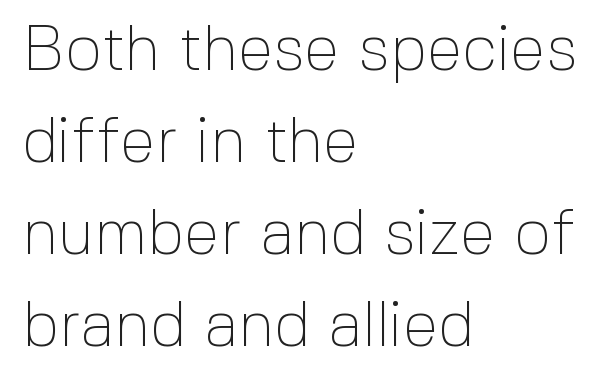
{"serif": "no", "italic": "no", "bold": "no", "weight": "thin", "width": "normal", "x_height": "medium", "monospaced": "no", "underline": "no", "align": "left", "line_spacing": "normal", "line_spacing_ratio": 1.44, "letter_spacing": "normal", "letter_spacing_em": 0.0, "glyph_px": 64}
